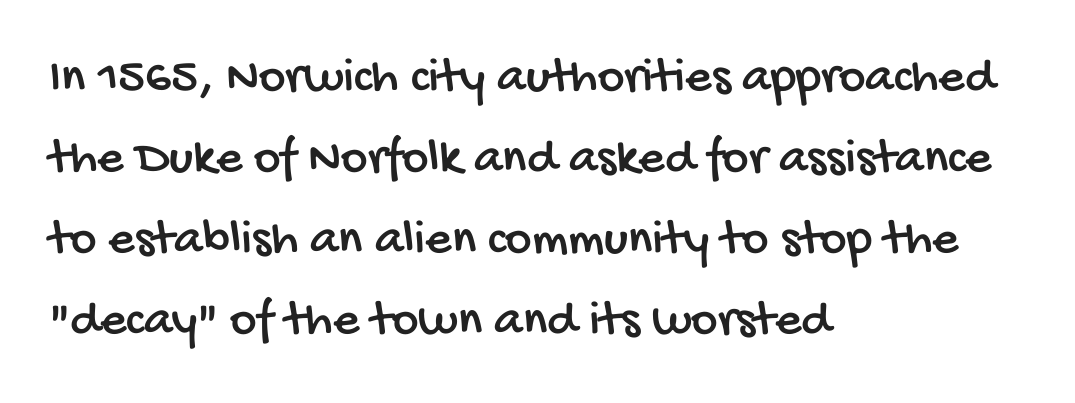
The face used here is proportionally spaced, like ordinary book or web type. The rendering shows plain stroke endings on the letterforms — a sans-serif design. The block of text has a typical density, with ordinary space between rows. Notice how the passage keeps a crisp vertical edge on the left only. The rendering keeps characters at their native spacing. The area under the type is left untouched.
